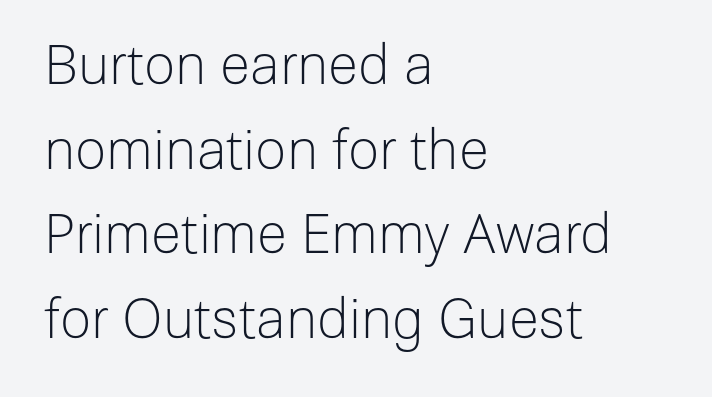
Q: Is the text bold? A: No.
Q: Is the text italic (slanted)? A: No, it is upright.
Q: Is the typeface a serif or a sans-serif typeface? A: Sans-serif.
Q: Is the text underlined? A: No.
Q: How is the paragraph aligned? A: Left-aligned.
Q: Is the spacing between letters normal or unusually wide? A: Normal.
Q: Is the spacing between lines tight, normal or loose? A: Normal.
Q: Width (condensed, normal, or wide)? A: Normal.
Q: Stroke contrast? A: Low.
Q: x-height? A: Medium.
Q: Monospaced? A: No.
